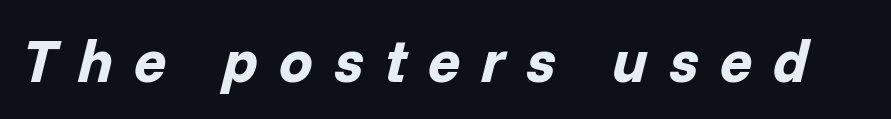
Q: Is the text bold? A: Yes.
Q: Is the text italic (slanted)? A: Yes, it leans right by about 14 degrees.
Q: Is the text underlined? A: No.
Q: Is the spacing between letters normal or unusually wide? A: Unusually wide.
Q: Width (condensed, normal, or wide)? A: Normal.
Q: Stroke contrast? A: Low.
Q: x-height? A: Medium.
Q: Monospaced? A: No.
